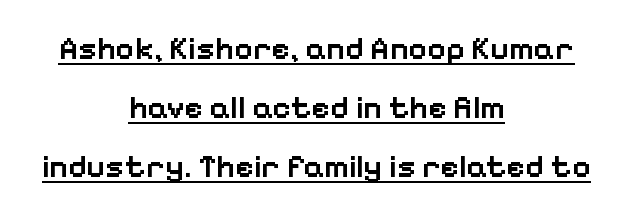
Q: Is the text bold? A: Semi-bold.
Q: Is the text italic (slanted)? A: No, it is upright.
Q: Is the typeface a serif or a sans-serif typeface? A: Sans-serif.
Q: Is the text underlined? A: Yes.
Q: How is the paragraph aligned? A: Centered.
Q: Is the spacing between letters normal or unusually wide? A: Normal.
Q: Width (condensed, normal, or wide)? A: Normal.
Q: Stroke contrast? A: Low.
Q: x-height? A: Medium.
Q: Monospaced? A: No.
